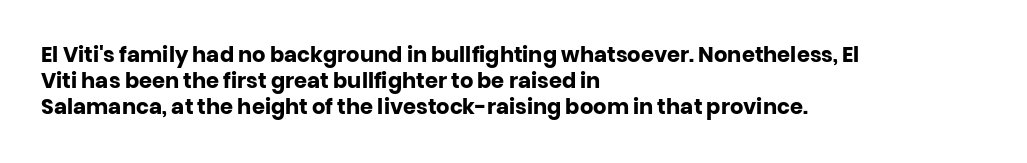
The image shows 21 px bold type, upright; set left-aligned, normal line spacing (1.25x), normal letter spacing, not underlined.
